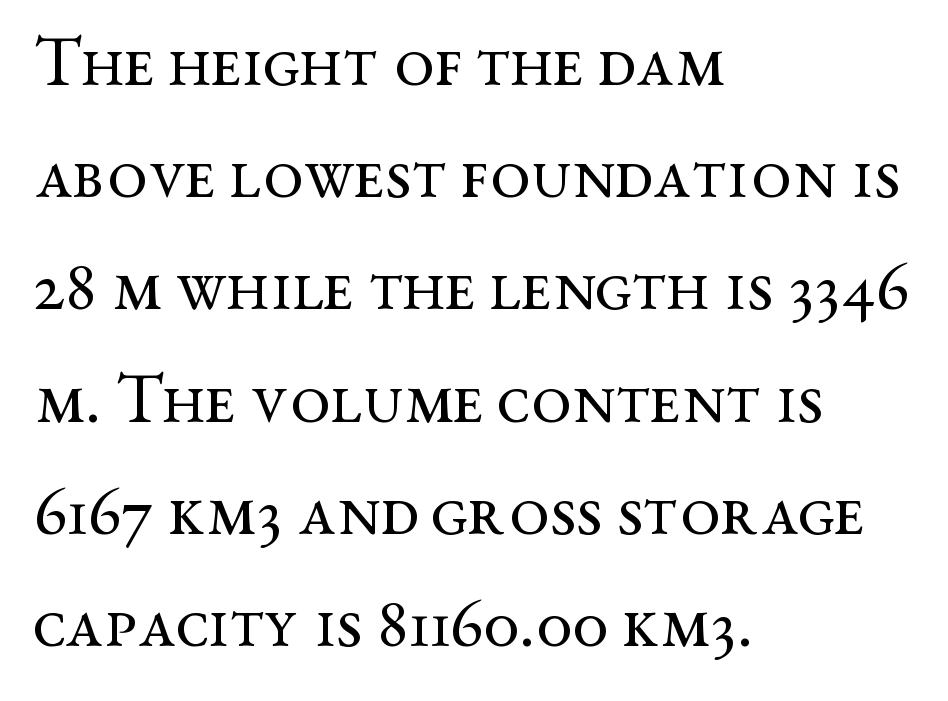
{"serif": "yes", "italic": "no", "bold": "no", "weight": "regular", "width": "wide", "stroke_contrast": "medium", "x_height": "medium", "monospaced": "no", "underline": "no", "align": "left", "line_spacing": "normal", "line_spacing_ratio": 1.58, "letter_spacing": "normal", "letter_spacing_em": 0.0, "glyph_px": 71}
